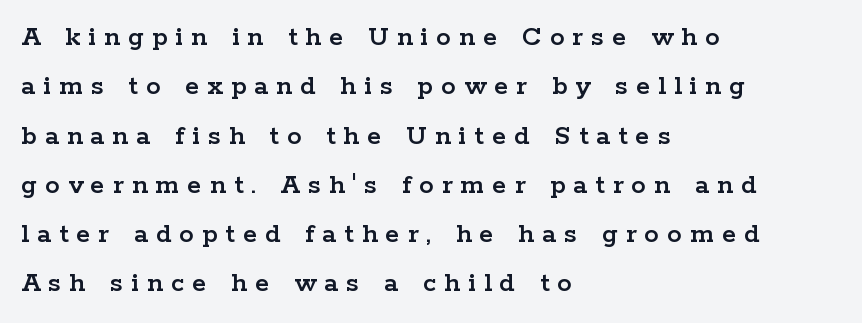
The image shows 29 px wide serif type, upright; set left-aligned, normal line spacing (1.7x), unusually wide letter spacing (+0.28 em), not underlined; low stroke contrast and a medium x-height.
